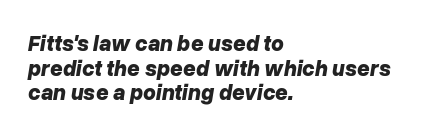
Q: Is the text bold? A: Yes.
Q: Is the text italic (slanted)? A: Yes, it leans right by about 10 degrees.
Q: Is the text underlined? A: No.
Q: How is the paragraph aligned? A: Left-aligned.
Q: Is the spacing between letters normal or unusually wide? A: Normal.
Q: Is the spacing between lines tight, normal or loose? A: Tight.
